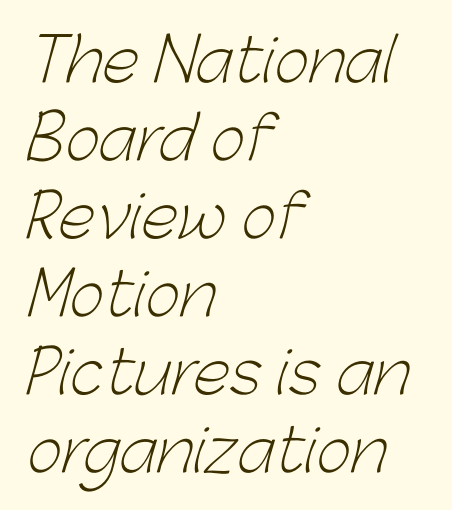
This sample is left-justified, so line endings fall wherever the words run out. Here the designer chose a conventional face with non-uniform glyph widths. Short note: letters normally spaced. A bare baseline throughout the passage.
